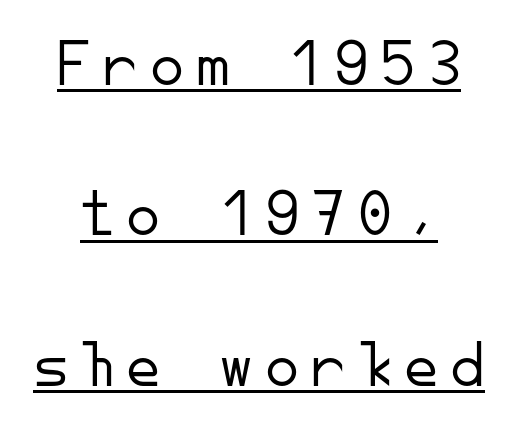
{"serif": "no", "italic": "no", "bold": "no", "weight": "light", "width": "normal", "stroke_contrast": "low", "x_height": "small", "monospaced": "yes", "underline": "yes", "align": "center", "line_spacing": "loose", "line_spacing_ratio": 2.21, "glyph_px": 68}
